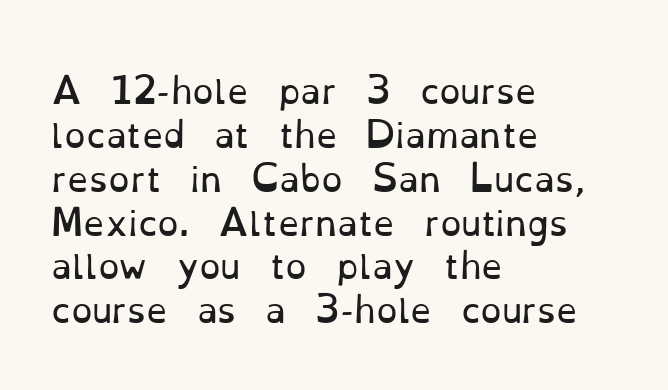
{"serif": "yes", "italic": "no", "bold": "no", "weight": "regular", "width": "normal", "stroke_contrast": "low", "x_height": "small", "monospaced": "no", "underline": "no", "align": "left", "line_spacing": "normal", "line_spacing_ratio": 1.29, "letter_spacing": "normal", "letter_spacing_em": 0.0, "glyph_px": 34}
